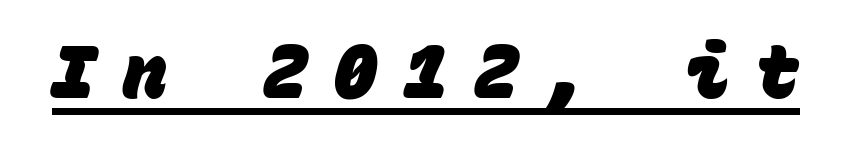
Q: Is the text bold? A: Yes.
Q: Is the typeface a serif or a sans-serif typeface? A: Sans-serif.
Q: Is the text underlined? A: Yes.
Q: Is the spacing between letters normal or unusually wide? A: Unusually wide.
Q: Width (condensed, normal, or wide)? A: Normal.
Q: Stroke contrast? A: Low.
Q: x-height? A: Large.
Q: Monospaced? A: Yes.
